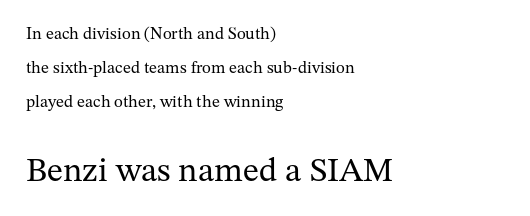
{"serif": "yes", "italic": "no", "bold": "no", "weight": "regular", "width": "normal", "stroke_contrast": "medium", "x_height": "medium", "monospaced": "no", "underline": "no", "align": "left", "line_spacing": "loose", "line_spacing_ratio": 1.99, "letter_spacing": "normal", "letter_spacing_em": 0.0, "larger_block": "second", "size_ratio": 2.0, "glyph_px": 34}
